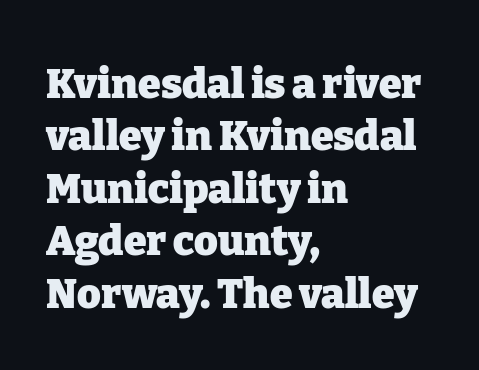
The image shows 41 px heavy serif type, upright; set left-aligned, normal line spacing (1.28x), normal letter spacing, not underlined; low stroke contrast and a medium x-height.
